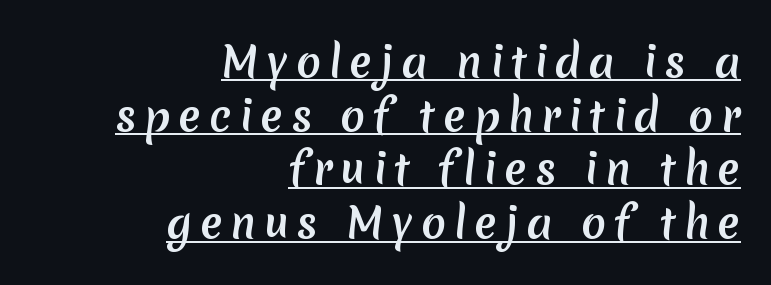
Q: Is the typeface a serif or a sans-serif typeface? A: Sans-serif.
Q: Is the text underlined? A: Yes.
Q: How is the paragraph aligned? A: Right-aligned.
Q: Is the spacing between lines tight, normal or loose? A: Normal.
Q: Width (condensed, normal, or wide)? A: Normal.
Q: Stroke contrast? A: Medium.
Q: x-height? A: Medium.
Q: Monospaced? A: No.
